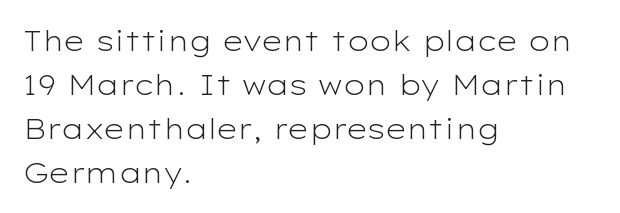
{"serif": "no", "italic": "no", "bold": "no", "weight": "light", "width": "wide", "stroke_contrast": "low", "x_height": "medium", "monospaced": "no", "underline": "no", "align": "left", "line_spacing": "normal", "line_spacing_ratio": 1.57, "letter_spacing": "normal", "letter_spacing_em": 0.0, "glyph_px": 28}
